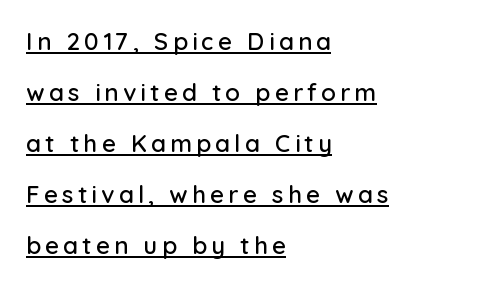
The image shows 24 px text type, upright; set left-aligned, loose line spacing (2.13x), underlined.
